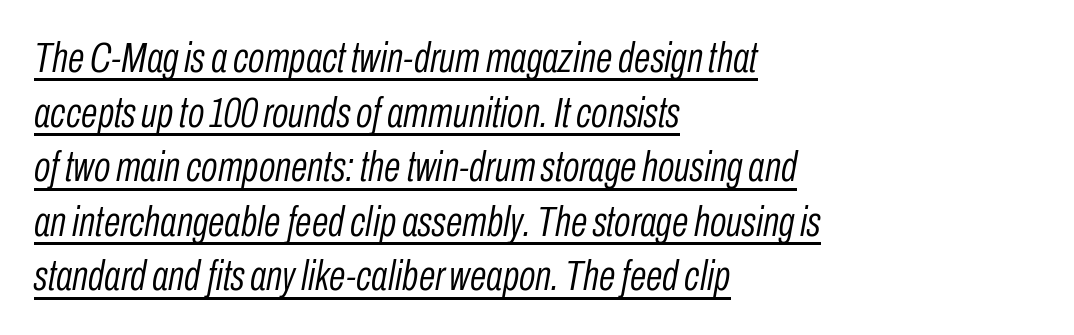
The axis of the letterforms is tilted away from vertical. In terms of letterspacing, this is plain default setting. The lines sit at an ordinary, default distance from one another. Does the copy run flush right? No — it runs flush left. Think standard paragraph weight, or any step lighter than that.
